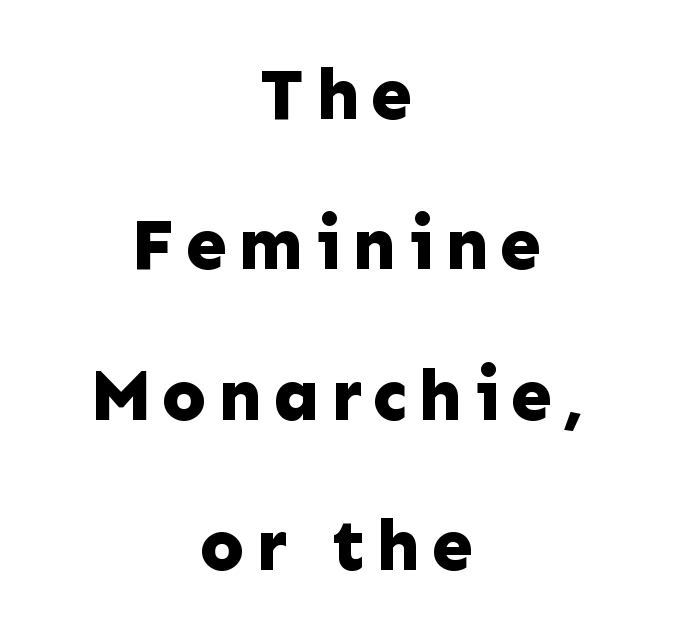
The image shows 73 px bold sans-serif type, upright; set centered, loose line spacing (2.06x), not underlined; low stroke contrast and a medium x-height.
